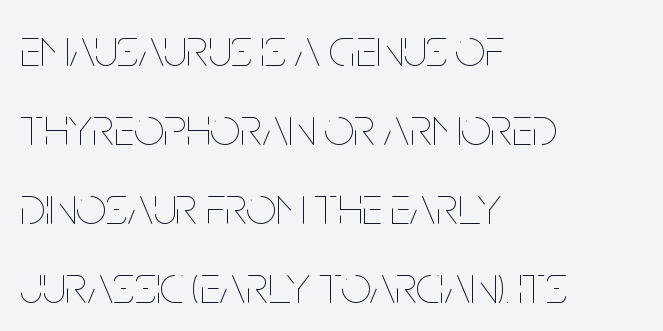
The rendering uses natural spacing where letterforms have individual widths. Italic? Not at all — the glyphs are vertical. A bare baseline throughout the passage. Layout note: lines flush left. The gaps between neighbouring characters are ordinary and unremarkable.
